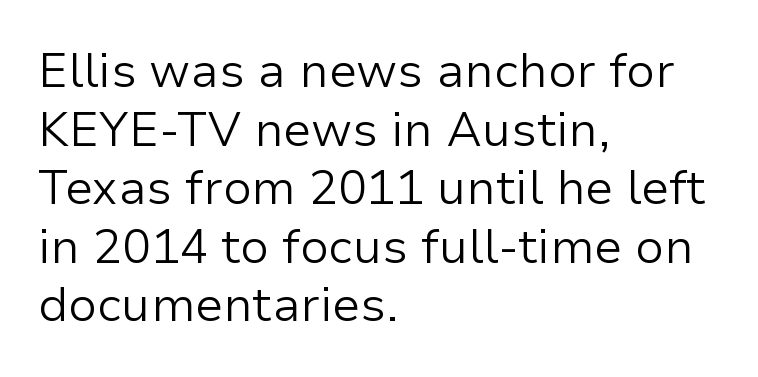
{"serif": "no", "italic": "no", "bold": "no", "weight": "light", "width": "normal", "stroke_contrast": "low", "x_height": "medium", "monospaced": "no", "underline": "no", "align": "left", "line_spacing_ratio": 1.22, "letter_spacing": "normal", "letter_spacing_em": 0.0, "glyph_px": 48}
